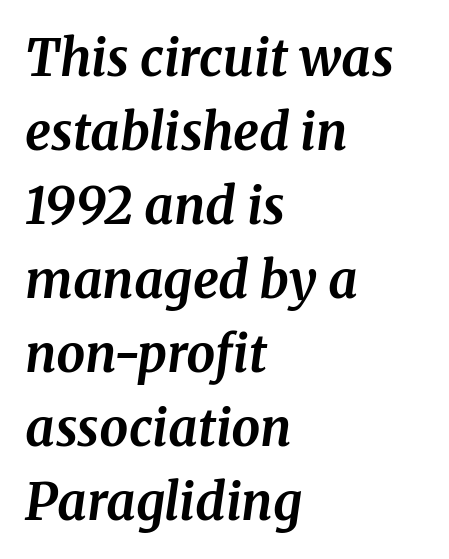
The image shows 51 px bold serif type, italic (leaning right); set left-aligned, normal line spacing (1.45x), normal letter spacing, not underlined; medium stroke contrast and a medium x-height.
